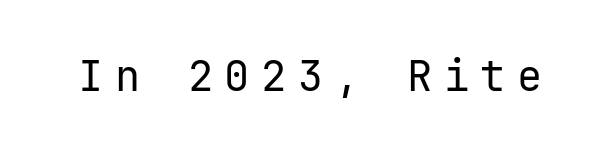
{"serif": "no", "italic": "no", "bold": "no", "weight": "regular", "width": "normal", "stroke_contrast": "low", "x_height": "medium", "monospaced": "yes", "underline": "no", "letter_spacing": "wide", "letter_spacing_em": 0.27, "glyph_px": 42}
